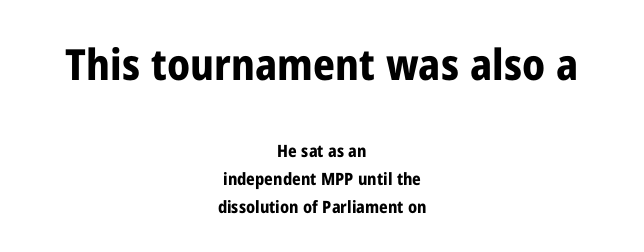
Q: Is the text bold? A: Yes.
Q: Is the text italic (slanted)? A: No, it is upright.
Q: Is the typeface a serif or a sans-serif typeface? A: Sans-serif.
Q: Is the text underlined? A: No.
Q: How is the paragraph aligned? A: Centered.
Q: Is the spacing between letters normal or unusually wide? A: Normal.
Q: Is the spacing between lines tight, normal or loose? A: Normal.
Q: Which block of text is set in a larger size, the first (top) or the second (bottom)? A: The first (top) one.
Q: Width (condensed, normal, or wide)? A: Condensed.
Q: Stroke contrast? A: Low.
Q: x-height? A: Medium.
Q: Monospaced? A: No.
